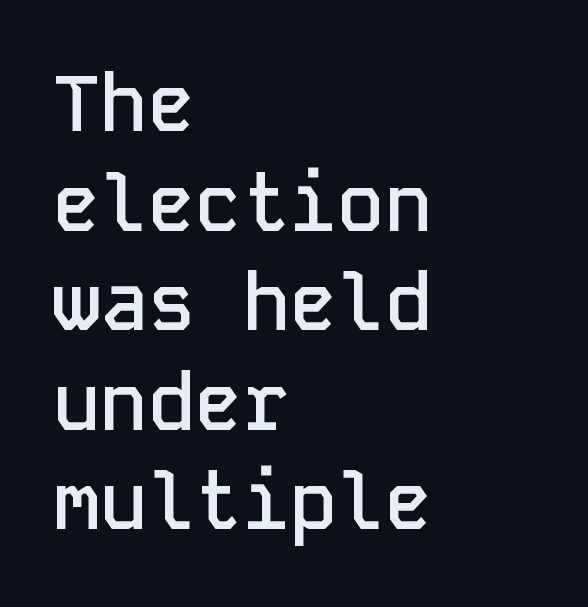
Q: Is the text bold? A: Semi-bold.
Q: Is the text italic (slanted)? A: No, it is upright.
Q: Is the typeface a serif or a sans-serif typeface? A: Sans-serif.
Q: Is the text underlined? A: No.
Q: How is the paragraph aligned? A: Left-aligned.
Q: Is the spacing between letters normal or unusually wide? A: Normal.
Q: Is the spacing between lines tight, normal or loose? A: Normal.
Q: Width (condensed, normal, or wide)? A: Normal.
Q: Stroke contrast? A: Low.
Q: x-height? A: Medium.
Q: Monospaced? A: Yes.
